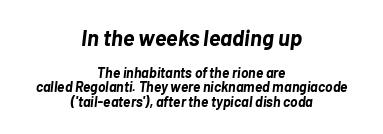
The image shows 22 px bold type, italic (leaning right); set centered, tight line spacing (1.02x), normal letter spacing, not underlined; the first (top) block is 1.57x larger.
